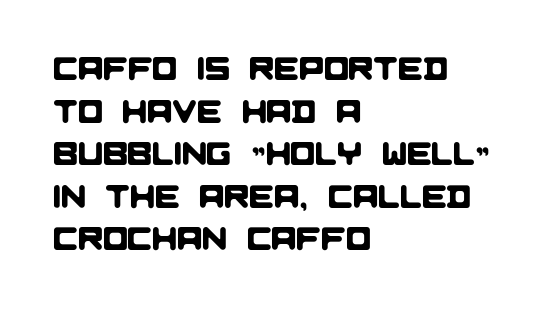
{"serif": "no", "width": "normal", "stroke_contrast": "low", "x_height": "large", "monospaced": "no", "underline": "no", "align": "left", "line_spacing": "normal", "line_spacing_ratio": 1.29, "letter_spacing": "normal", "letter_spacing_em": 0.0, "glyph_px": 33}
